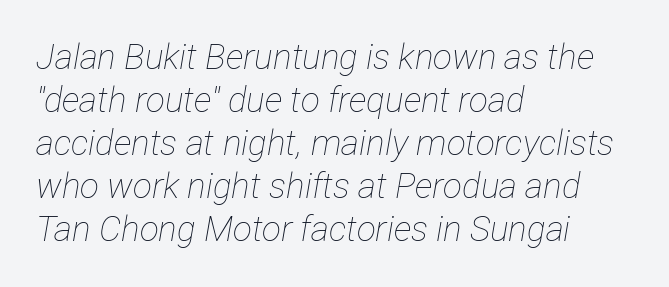
Q: Is the text bold? A: No.
Q: Is the text italic (slanted)? A: Yes, it leans right by about 12 degrees.
Q: Is the text underlined? A: No.
Q: How is the paragraph aligned? A: Left-aligned.
Q: Is the spacing between letters normal or unusually wide? A: Normal.
Q: Width (condensed, normal, or wide)? A: Condensed.
Q: Stroke contrast? A: Low.
Q: x-height? A: Medium.
Q: Monospaced? A: No.
